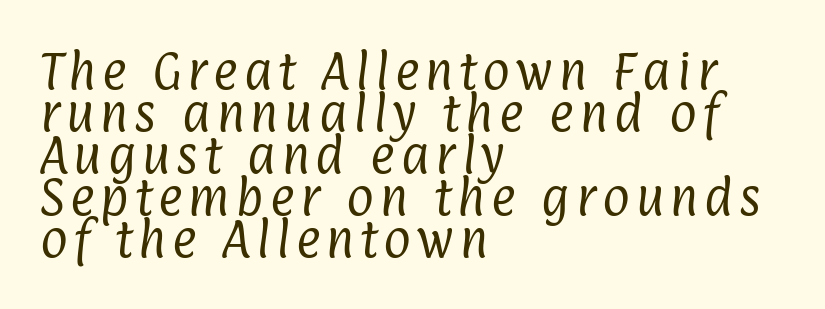
The image shows 42 px regular-weight, condensed sans-serif type; set left-aligned, tight line spacing (1.0x), not underlined; low stroke contrast and a medium x-height.
